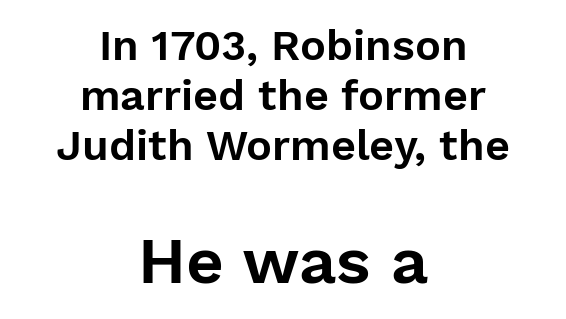
Small over large — that's the arrangement of the two blocks here. A student would call this center alignment; a typographer would say set centered. This rendering employs a face without finishing strokes, i.e., a sans-serif. Is this a fixed-width face? No — the glyphs have proportional, varying widths. Every character sits straight up, as roman type does.
